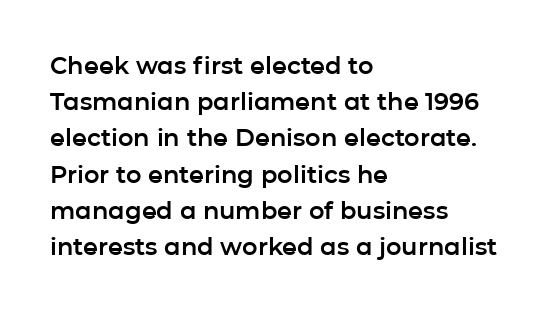
Q: Is the text italic (slanted)? A: No, it is upright.
Q: Is the text underlined? A: No.
Q: How is the paragraph aligned? A: Left-aligned.
Q: Is the spacing between letters normal or unusually wide? A: Normal.
Q: Is the spacing between lines tight, normal or loose? A: Normal.
